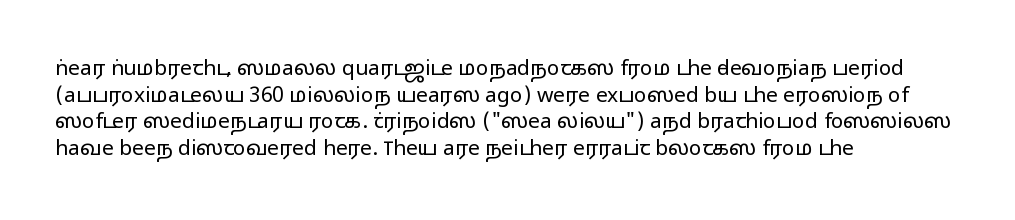
Summary of weight: not heavy and not bold. The vertical gap from one line to the next is medium. The type is set solid horizontally, with unmodified tracking. No italicization has been applied; the sample stays upright. The paragraph shown leans on its left margin. The gap between lines stays unmarked.
